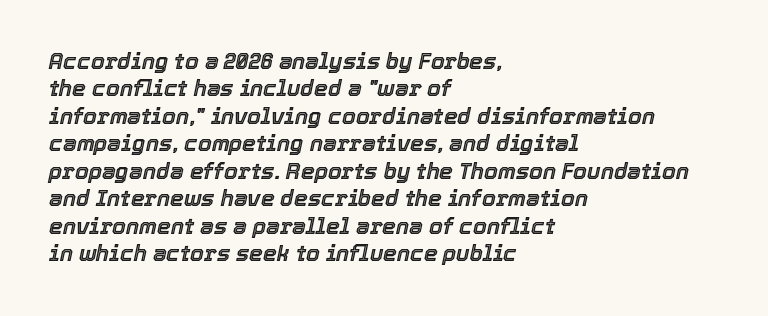
{"italic": "yes", "lean": "right", "slant_degrees": 12, "underline": "no", "align": "left", "line_spacing": "normal", "line_spacing_ratio": 1.25, "letter_spacing": "normal", "letter_spacing_em": 0.0, "glyph_px": 22}
